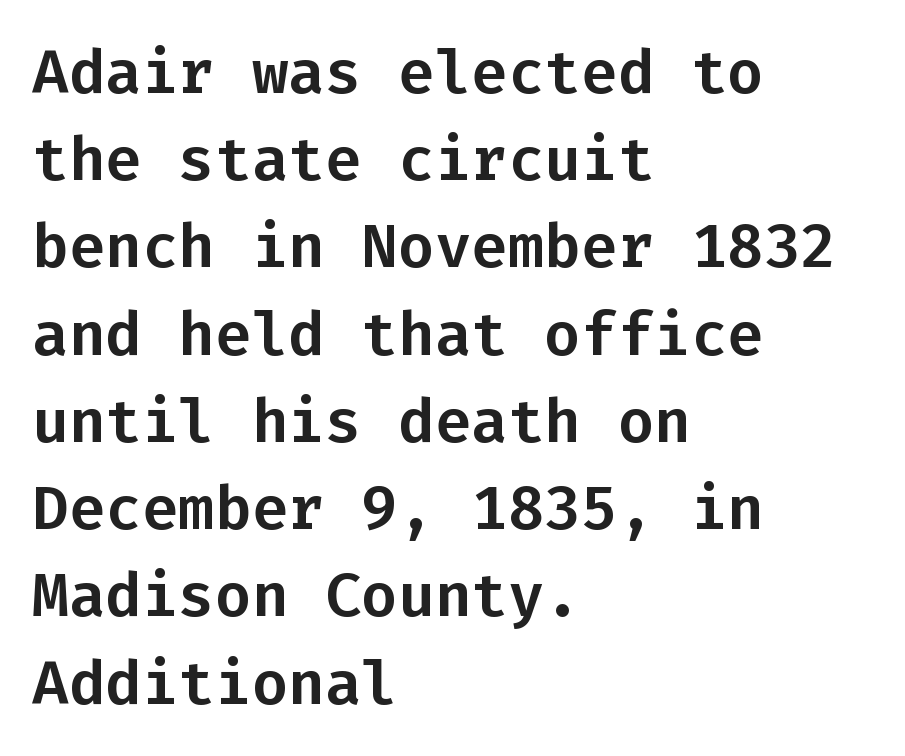
The image shows 61 px sans-serif type, upright, monospaced; set left-aligned, normal line spacing (1.43x), normal letter spacing, not underlined; low stroke contrast and a medium x-height.
